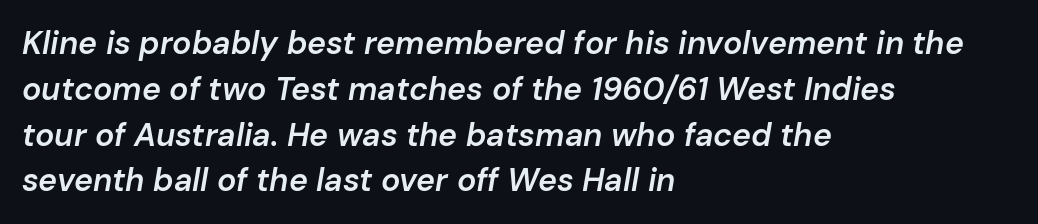
Stems and bowls a touch heavier than normal — semibold. Is this a fixed-width face? No — the glyphs have proportional, varying widths. Characters are canted at an angle relative to the baseline's perpendicular. The paragraph shown leans on its left margin. The space directly below the letters is spotless. Spacing between characters is what you'd get straight out of the box.
